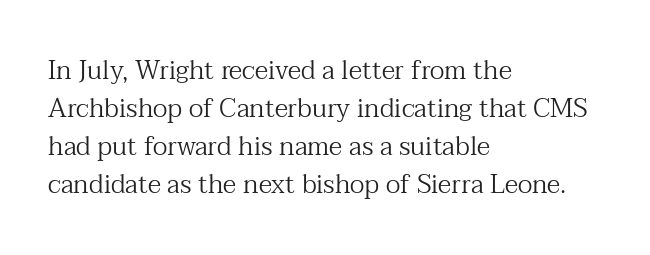
{"italic": "no", "bold": "no", "underline": "no", "align": "left", "line_spacing": "normal", "line_spacing_ratio": 1.46, "letter_spacing": "normal", "letter_spacing_em": 0.0, "glyph_px": 26}
